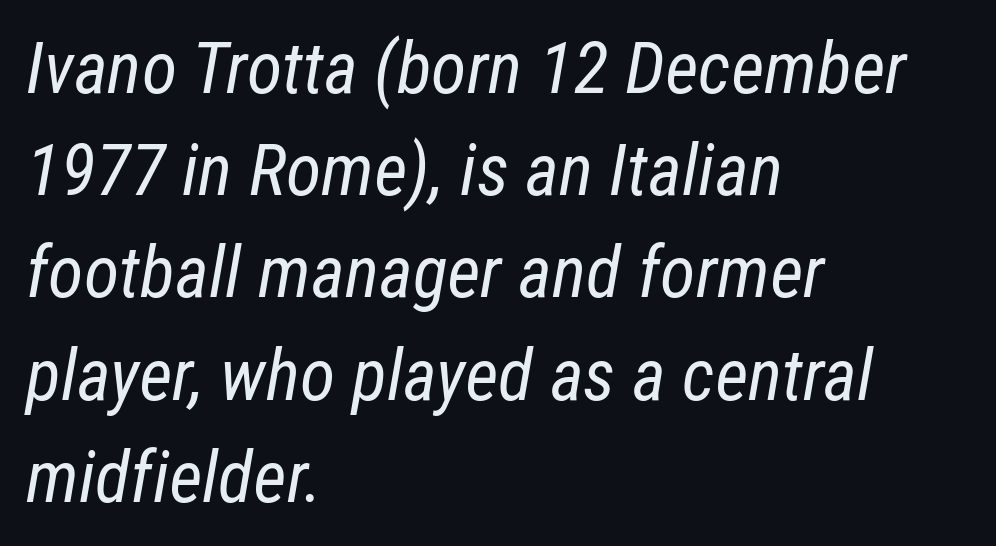
The image shows 72 px regular-weight, condensed type, italic (leaning right); set left-aligned, normal line spacing (1.42x), normal letter spacing, not underlined; low stroke contrast and a medium x-height.
